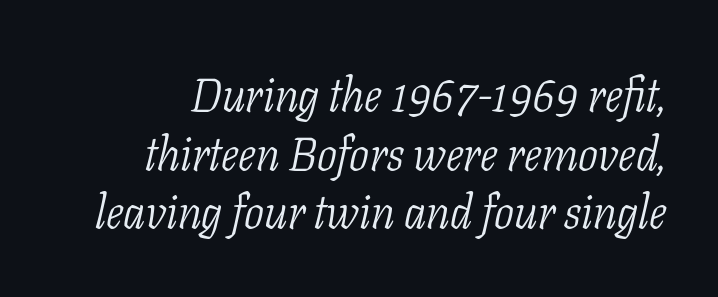
{"serif": "yes", "italic": "yes", "lean": "right", "slant_degrees": 11, "bold": "no", "weight": "light", "width": "condensed", "stroke_contrast": "low", "x_height": "medium", "monospaced": "no", "underline": "no", "align": "right", "line_spacing": "normal", "line_spacing_ratio": 1.25, "letter_spacing": "normal", "letter_spacing_em": 0.0, "glyph_px": 47}
